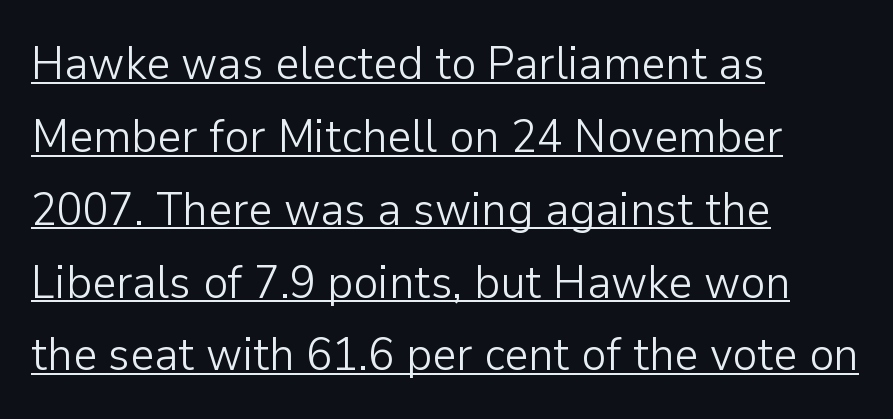
The image shows 47 px light sans-serif type, upright; set left-aligned, normal line spacing (1.55x), normal letter spacing, underlined; low stroke contrast and a medium x-height.
